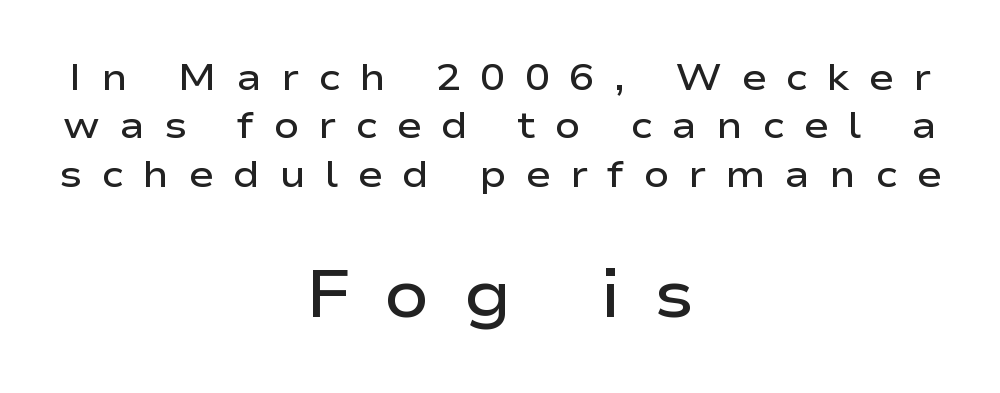
{"serif": "no", "italic": "no", "bold": "semi", "weight": "semibold", "width": "wide", "stroke_contrast": "low", "x_height": "medium", "monospaced": "no", "underline": "no", "align": "center", "line_spacing": "normal", "line_spacing_ratio": 1.27, "letter_spacing": "wide", "letter_spacing_em": 0.5, "larger_block": "second", "size_ratio": 1.76, "glyph_px": 67}
